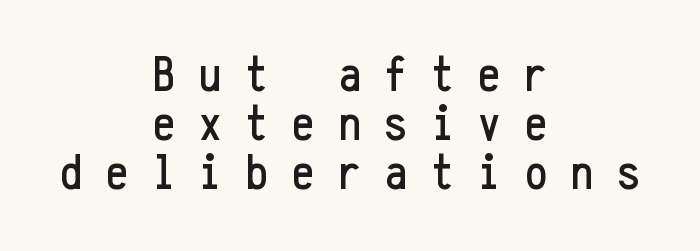
Upright lettering throughout. Regarding leading, the lines here are crowded together. Looks like terminal output: every glyph gets an equal slot. Compared with typical body copy, the letter spacing here is much looser.
